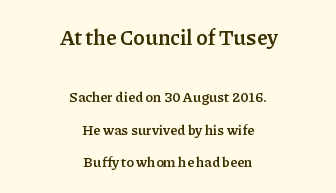
{"italic": "no", "bold": "yes", "underline": "no", "align": "center", "line_spacing": "loose", "line_spacing_ratio": 2.31, "letter_spacing": "normal", "letter_spacing_em": 0.0, "larger_block": "first", "size_ratio": 1.5, "glyph_px": 21}
